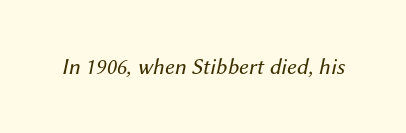
Q: Is the text bold? A: No.
Q: Is the text italic (slanted)? A: Yes, it leans right by about 12 degrees.
Q: Is the text underlined? A: No.
Q: Is the spacing between letters normal or unusually wide? A: Normal.
